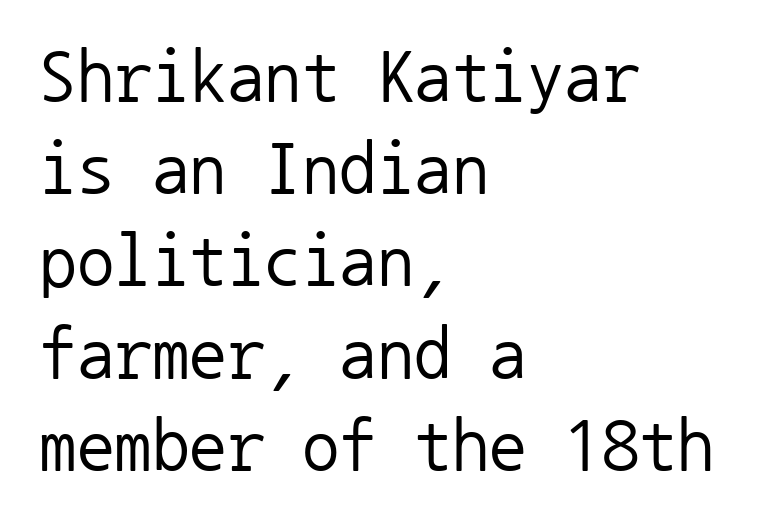
{"serif": "no", "italic": "no", "bold": "no", "weight": "regular", "width": "normal", "stroke_contrast": "low", "x_height": "medium", "monospaced": "yes", "underline": "no", "align": "left", "line_spacing_ratio": 1.23, "letter_spacing": "normal", "letter_spacing_em": 0.0, "glyph_px": 75}
